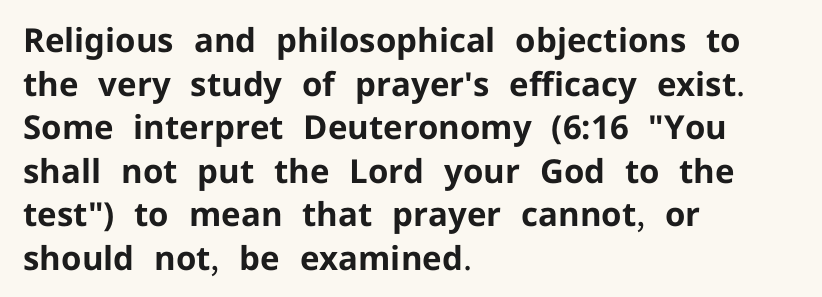
The image shows 33 px bold sans-serif type, upright; set left-aligned, normal line spacing (1.32x), normal letter spacing, not underlined; low stroke contrast and a medium x-height.
